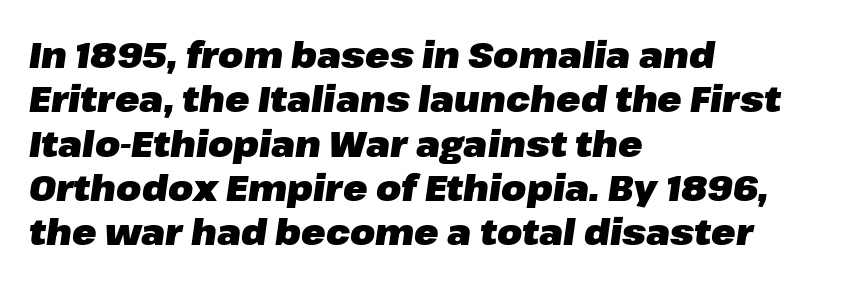
Q: Is the text bold? A: Yes.
Q: Is the text italic (slanted)? A: Yes, it leans right by about 8 degrees.
Q: Is the text underlined? A: No.
Q: How is the paragraph aligned? A: Left-aligned.
Q: Is the spacing between letters normal or unusually wide? A: Normal.
Q: Width (condensed, normal, or wide)? A: Normal.
Q: Stroke contrast? A: Low.
Q: x-height? A: Medium.
Q: Monospaced? A: No.
